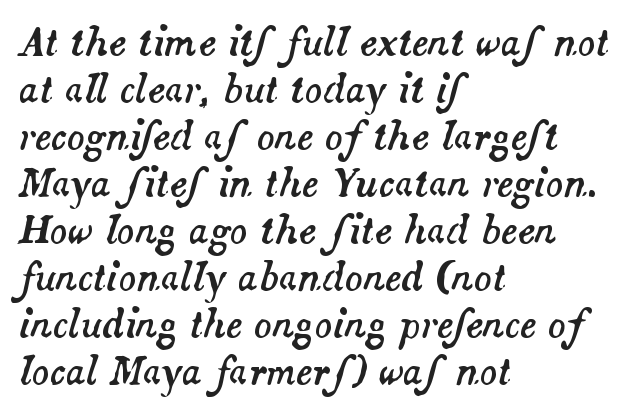
The image shows 37 px text type, italic (leaning right); set left-aligned, normal line spacing (1.27x), normal letter spacing, not underlined; medium stroke contrast and a small x-height.
